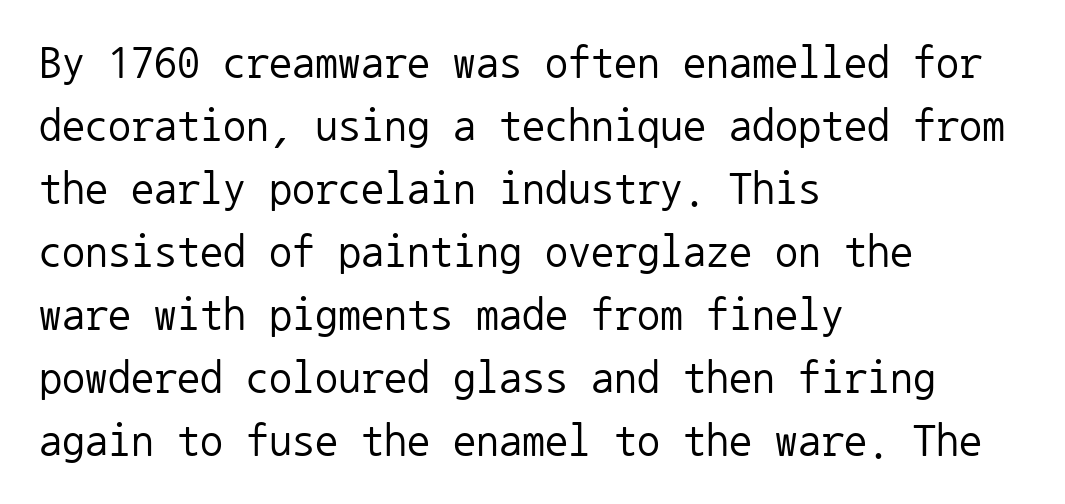
Q: Is the text bold? A: No.
Q: Is the text italic (slanted)? A: No, it is upright.
Q: Is the typeface a serif or a sans-serif typeface? A: Sans-serif.
Q: Is the text underlined? A: No.
Q: How is the paragraph aligned? A: Left-aligned.
Q: Is the spacing between letters normal or unusually wide? A: Normal.
Q: Is the spacing between lines tight, normal or loose? A: Normal.
Q: Width (condensed, normal, or wide)? A: Normal.
Q: Stroke contrast? A: Low.
Q: x-height? A: Medium.
Q: Monospaced? A: Yes.
